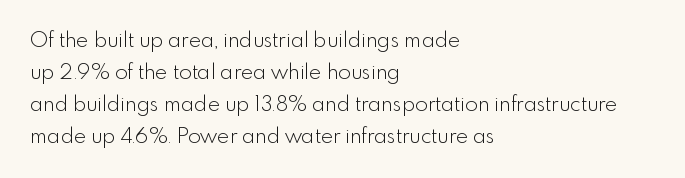
The image shows 21 px text type, upright; set left-aligned, normal line spacing (1.52x), normal letter spacing, not underlined.
